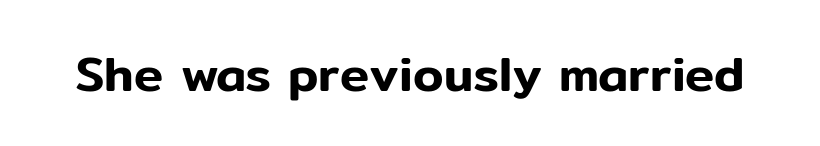
Glyph-to-glyph distance matches everyday printed text. A sans-serif font was chosen for this passage. Unmarked baselines from the first word to the last. The typography opts for an upright posture over an oblique one.
